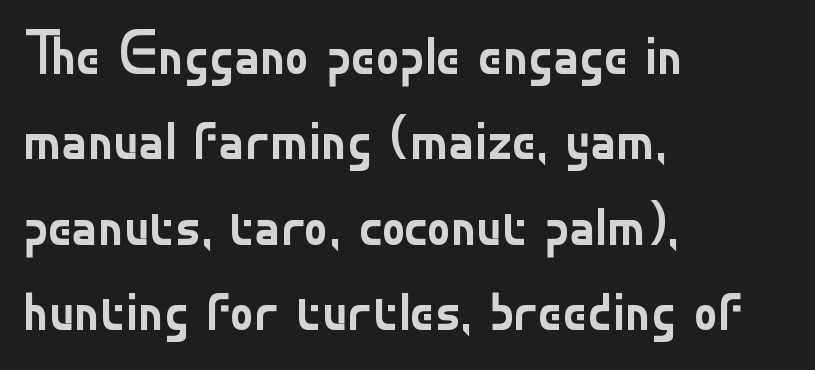
The rendering uses a moderate line-height, typical for paragraphs. Every row of glyphs begins at an identical x-position on the left. Glance below the letters and you will spot only blank space. Vertical stems look standard width or narrower in stroke. Tall strokes in this sample are plumb rather than angled. The letters advance in unequal steps, a hallmark of proportional type.
